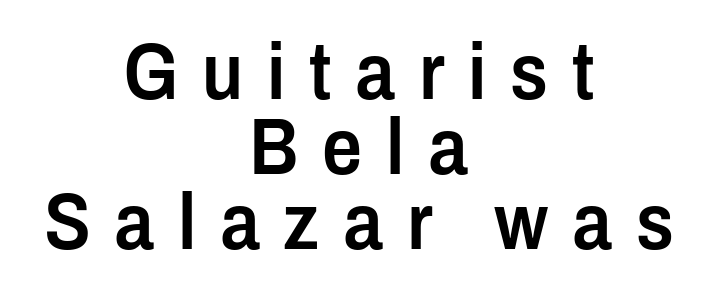
Q: Is the text bold? A: Semi-bold.
Q: Is the text italic (slanted)? A: No, it is upright.
Q: Is the typeface a serif or a sans-serif typeface? A: Sans-serif.
Q: Is the text underlined? A: No.
Q: How is the paragraph aligned? A: Centered.
Q: Is the spacing between letters normal or unusually wide? A: Unusually wide.
Q: Is the spacing between lines tight, normal or loose? A: Tight.
Q: Width (condensed, normal, or wide)? A: Condensed.
Q: Stroke contrast? A: Low.
Q: x-height? A: Medium.
Q: Monospaced? A: No.
